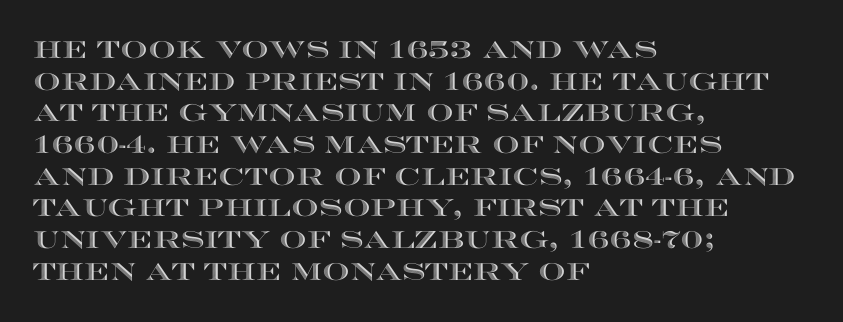
The image shows 24 px text type, upright; set left-aligned, normal line spacing (1.32x), normal letter spacing, not underlined.
